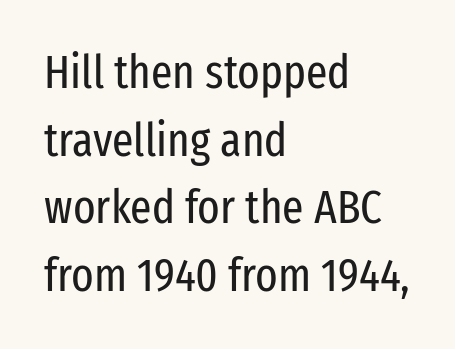
The image shows 47 px regular-weight, condensed sans-serif type, upright; set left-aligned, normal line spacing (1.44x), normal letter spacing, not underlined; low stroke contrast and a medium x-height.
